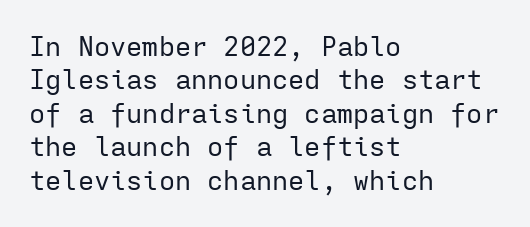
The image shows 27 px text type, upright; set left-aligned, line spacing 1.24x, normal letter spacing, not underlined.
